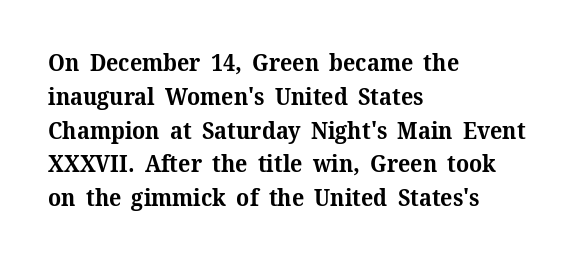
Q: Is the text bold? A: Yes.
Q: Is the text italic (slanted)? A: No, it is upright.
Q: Is the text underlined? A: No.
Q: How is the paragraph aligned? A: Left-aligned.
Q: Is the spacing between letters normal or unusually wide? A: Normal.
Q: Is the spacing between lines tight, normal or loose? A: Normal.
